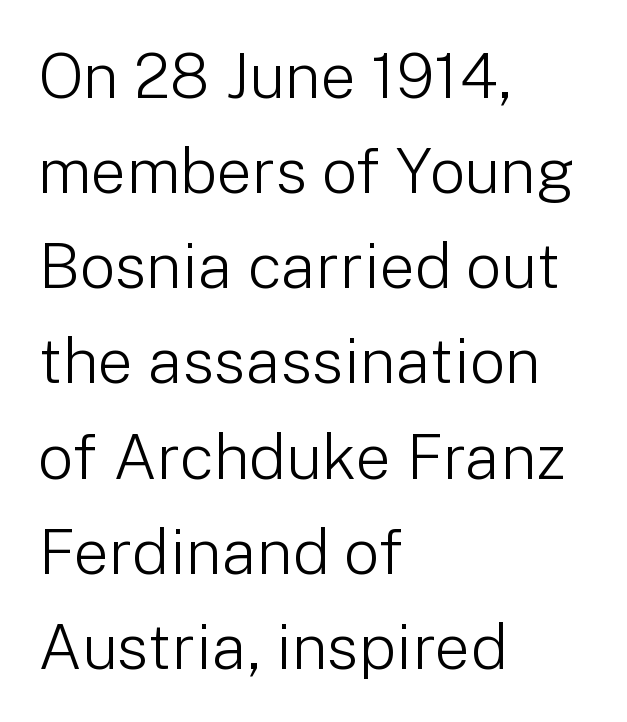
Look at the bottom of the vertical strokes: they stop flat, with no serifs. No heavy texture on the line: the type isn't bold. Italic? Not at all — the glyphs are vertical. Caption: standard tracking, unaltered. A classic flush-left, rag-right setting is used for this passage. Is this a fixed-width face? No — the glyphs have proportional, varying widths.
